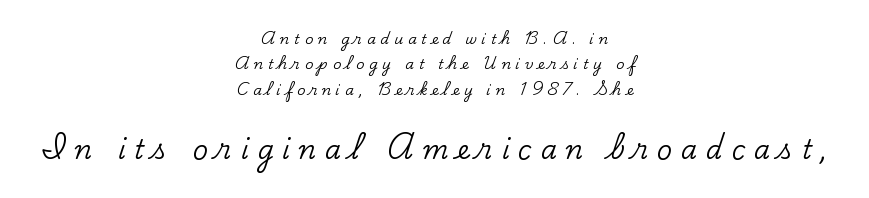
The rendering inserts visible extra space after every character. In CSS terms this would be text-align: center. Size contrast runs from small at the top to large at the bottom. Rule under the text: the space is simply empty.
